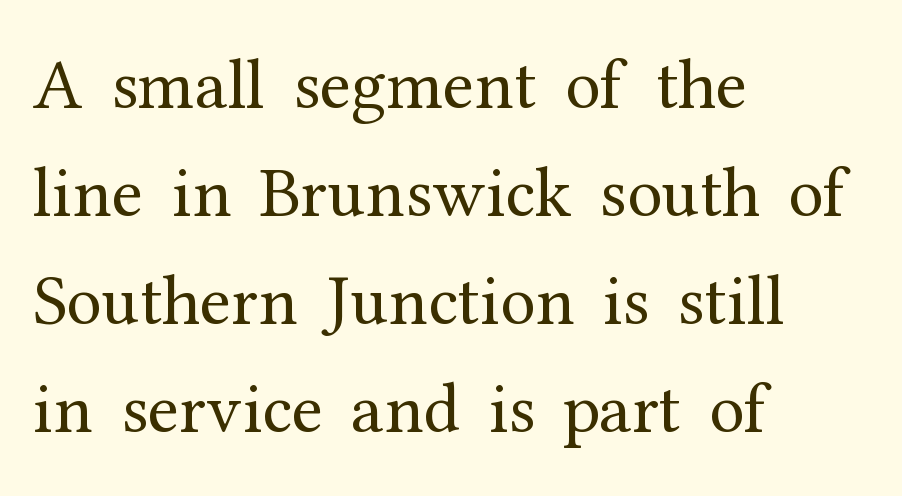
The image shows 71 px regular-weight serif type, upright; set left-aligned, normal line spacing (1.52x), normal letter spacing, not underlined; medium stroke contrast and a medium x-height.
